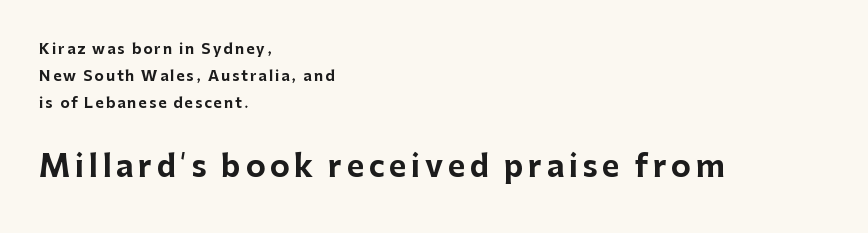
The image shows 30 px bold sans-serif type, upright; set left-aligned, loose line spacing (1.94x), not underlined; the second (bottom) block is 2.14x larger; low stroke contrast and a medium x-height.
